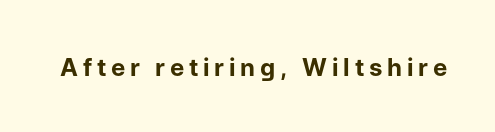
The image shows 24 px bold type, upright; set unusually wide letter spacing (+0.2 em), not underlined.
